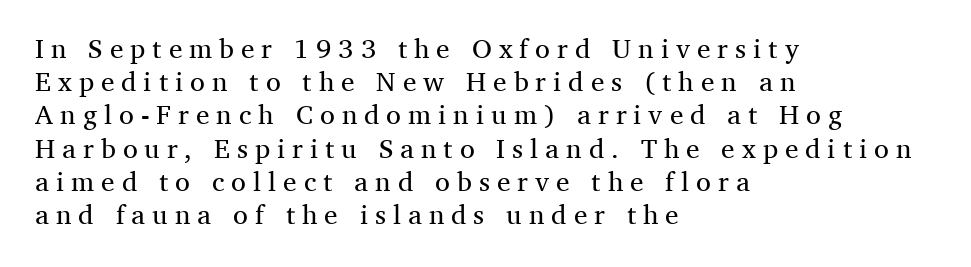
The image shows 27 px text type, upright; set left-aligned, line spacing 1.23x, unusually wide letter spacing (+0.26 em), not underlined.
